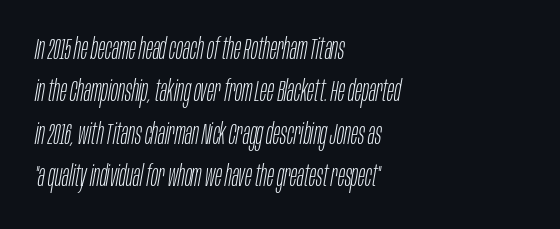
The paragraph has a hard left edge and a soft right edge. Lines of text with bare space underneath. Italic? Definitely — the glyphs are oblique. The typeface has the unassuming heft of standard copy or less. Short note: letters normally spaced. Summary of vertical rhythm: regular, with standard interline spacing.
